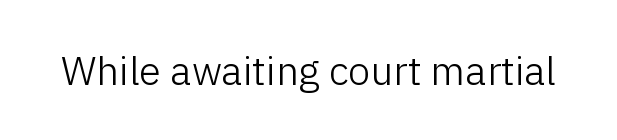
{"serif": "no", "italic": "no", "bold": "no", "weight": "light", "width": "normal", "stroke_contrast": "low", "x_height": "medium", "monospaced": "no", "underline": "no", "letter_spacing": "normal", "letter_spacing_em": 0.0, "glyph_px": 40}
